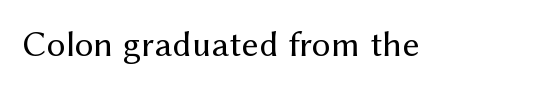
Does extra space separate the letters? No, they use regular spacing. Posture: straight, roman, zero tilt. Weight: not bold — regular or lighter. Type without underlining.
